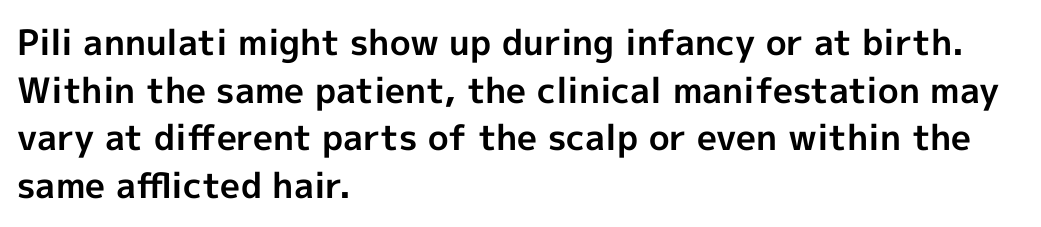
Q: Is the text bold? A: Yes.
Q: Is the text italic (slanted)? A: No, it is upright.
Q: Is the typeface a serif or a sans-serif typeface? A: Sans-serif.
Q: Is the text underlined? A: No.
Q: How is the paragraph aligned? A: Left-aligned.
Q: Is the spacing between letters normal or unusually wide? A: Normal.
Q: Is the spacing between lines tight, normal or loose? A: Normal.
Q: Width (condensed, normal, or wide)? A: Normal.
Q: x-height? A: Medium.
Q: Monospaced? A: No.
